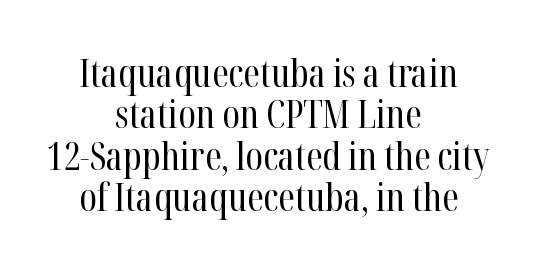
The image shows 38 px regular-weight, condensed serif type, upright; set centered, tight line spacing (1.09x), normal letter spacing, not underlined; high stroke contrast and a medium x-height.
